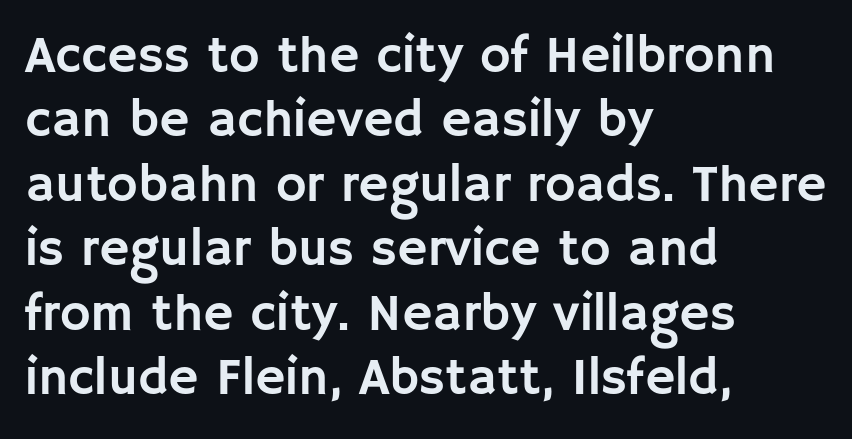
The image shows 52 px sans-serif type, upright; set left-aligned, line spacing 1.24x, normal letter spacing, not underlined; low stroke contrast and a large x-height.
